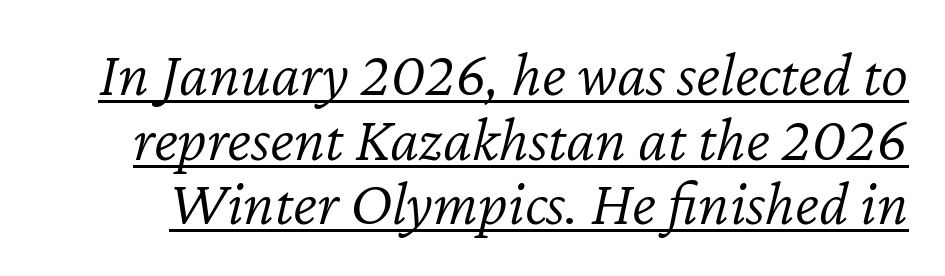
The passage shown is typed in a proportional face where columns would drift. The block of text is dense from top to bottom, with scant space between rows. Letters have the restrained weight of plain body copy at most. Posture: slanted.
